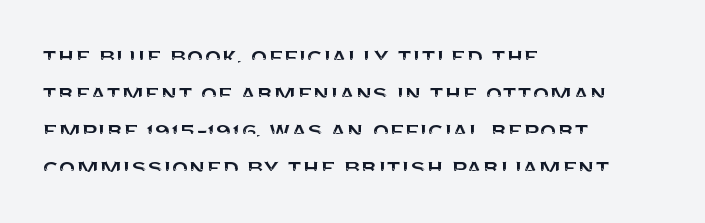
{"italic": "no", "underline": "no", "align": "left", "line_spacing": "normal", "line_spacing_ratio": 1.37, "letter_spacing": "normal", "letter_spacing_em": 0.0, "glyph_px": 27}
